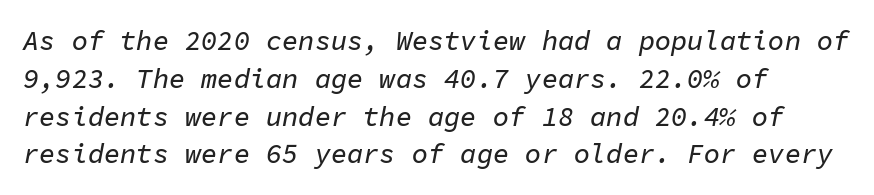
Q: Is the text italic (slanted)? A: Yes, it leans right by about 11 degrees.
Q: Is the text underlined? A: No.
Q: Is the spacing between letters normal or unusually wide? A: Normal.
Q: Is the spacing between lines tight, normal or loose? A: Normal.
